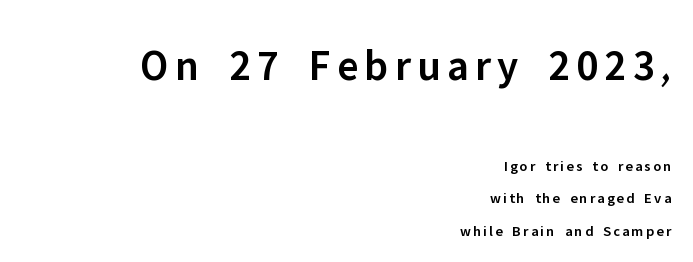
A somewhat darkened texture: the type is semibold rather than bold. The area under the type is left untouched. The letters stand straight up with perfectly vertical stems. Size contrast runs from large at the top to small at the bottom. All the whitespace from short lines collects on the left. These lines are rendered in a variable-pitch font.
